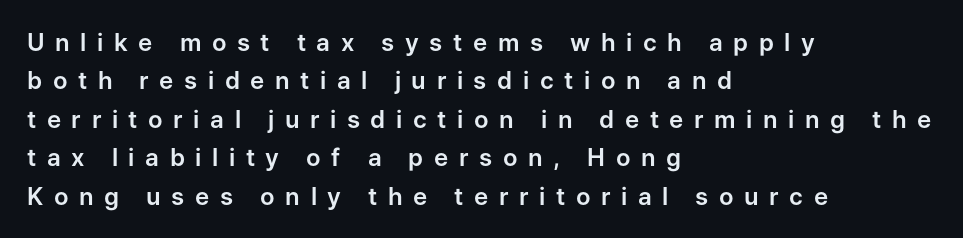
Q: Is the text italic (slanted)? A: No, it is upright.
Q: Is the text underlined? A: No.
Q: How is the paragraph aligned? A: Left-aligned.
Q: Is the spacing between letters normal or unusually wide? A: Unusually wide.
Q: Is the spacing between lines tight, normal or loose? A: Normal.
